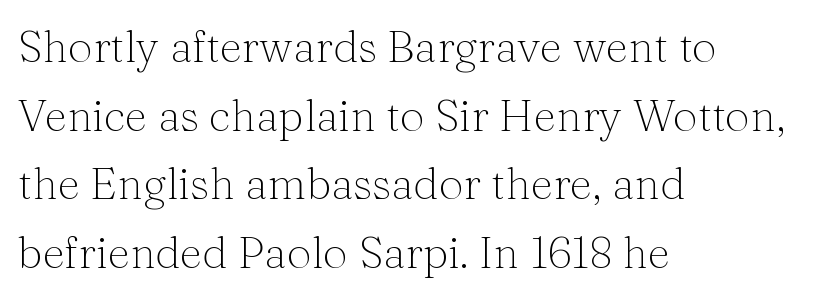
The image shows 44 px light serif type, upright; set left-aligned, normal line spacing (1.56x), normal letter spacing, not underlined; medium stroke contrast and a medium x-height.
